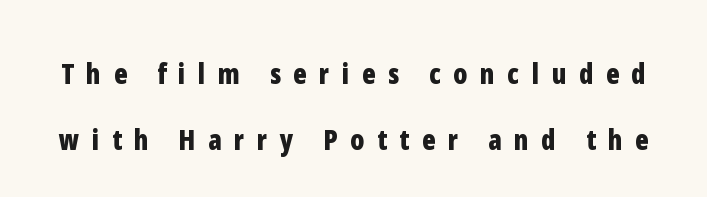
The image shows 28 px bold, condensed sans-serif type, upright; set loose line spacing (2.37x), unusually wide letter spacing (+0.45 em), not underlined; low stroke contrast and a medium x-height.
